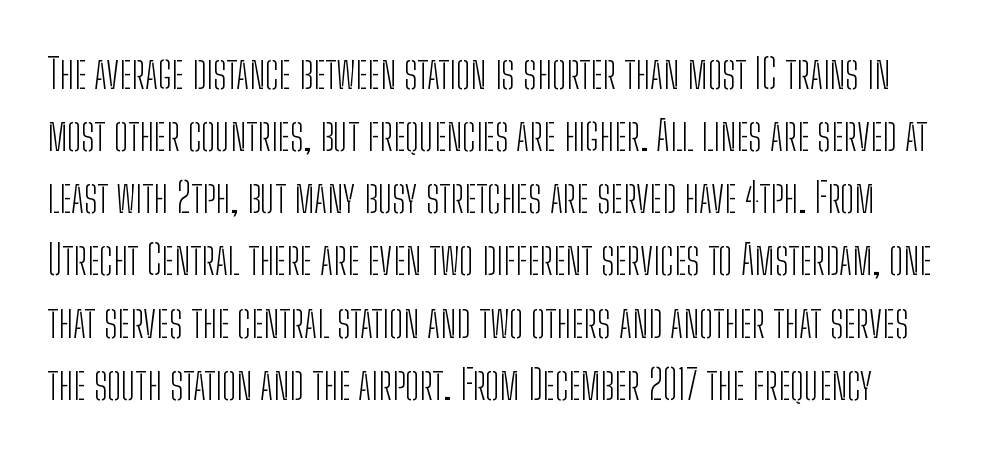
Q: Is the text bold? A: No.
Q: Is the text italic (slanted)? A: No, it is upright.
Q: Is the typeface a serif or a sans-serif typeface? A: Sans-serif.
Q: Is the text underlined? A: No.
Q: Is the spacing between letters normal or unusually wide? A: Normal.
Q: Is the spacing between lines tight, normal or loose? A: Normal.
Q: Width (condensed, normal, or wide)? A: Condensed.
Q: Stroke contrast? A: Low.
Q: x-height? A: Medium.
Q: Monospaced? A: No.
